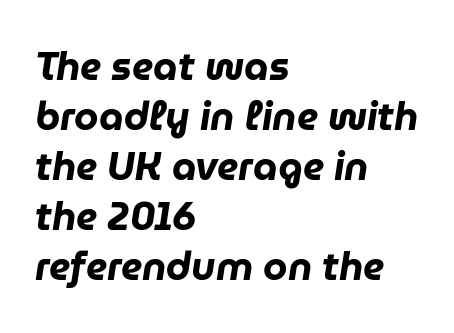
{"italic": "yes", "lean": "right", "slant_degrees": 9, "bold": "yes", "weight": "heavy", "width": "normal", "stroke_contrast": "low", "x_height": "medium", "monospaced": "no", "underline": "no", "align": "left", "line_spacing": "normal", "line_spacing_ratio": 1.28, "letter_spacing": "normal", "letter_spacing_em": 0.0, "glyph_px": 39}
